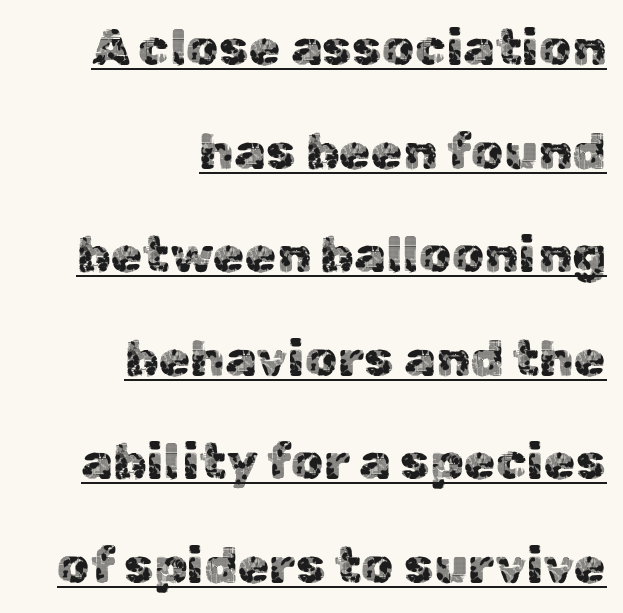
The image shows 51 px sans-serif type, upright; set right-aligned, loose line spacing (2.03x), normal letter spacing, underlined; a medium x-height.
